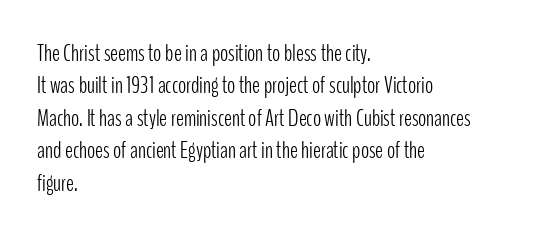
Q: Is the text bold? A: No.
Q: Is the text italic (slanted)? A: No, it is upright.
Q: Is the text underlined? A: No.
Q: How is the paragraph aligned? A: Left-aligned.
Q: Is the spacing between letters normal or unusually wide? A: Normal.
Q: Is the spacing between lines tight, normal or loose? A: Normal.
